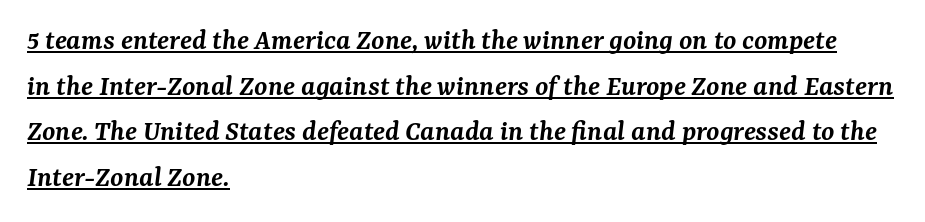
The image shows 30 px semibold serif type, italic (leaning right); set left-aligned, normal line spacing (1.52x), normal letter spacing, underlined; medium stroke contrast and a medium x-height.
